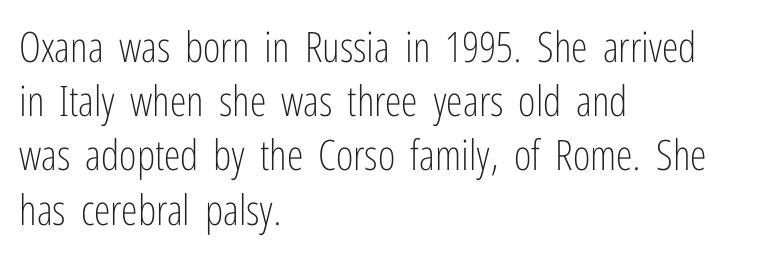
{"serif": "no", "italic": "no", "bold": "no", "weight": "light", "width": "condensed", "stroke_contrast": "low", "x_height": "medium", "monospaced": "no", "underline": "no", "align": "left", "line_spacing": "normal", "line_spacing_ratio": 1.29, "letter_spacing": "normal", "letter_spacing_em": 0.0, "glyph_px": 42}
